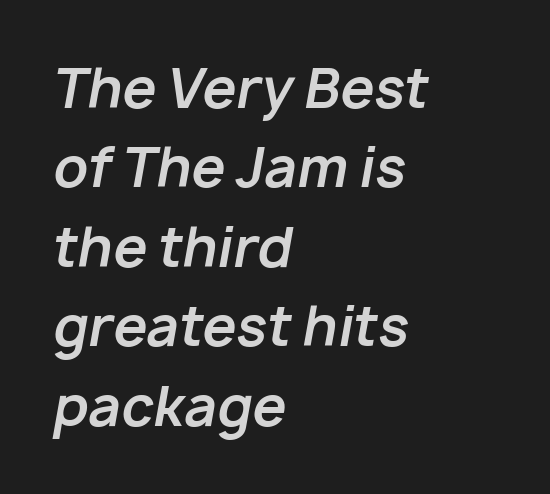
Leading: standard. Observe the lean: these are italic letterforms. The characters look thick and weighty, a clear bold. Looks like regular typesetting: each glyph gets only the width it needs. Glyph-to-glyph distance matches everyday printed text.
